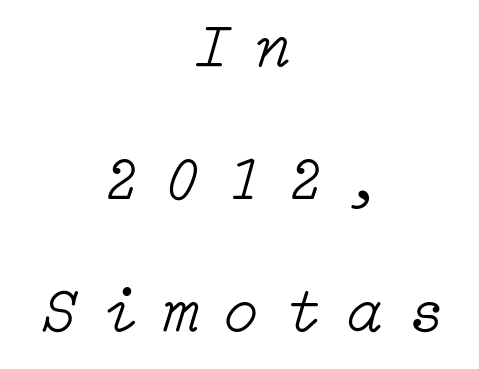
Q: Is the text bold? A: No.
Q: Is the text italic (slanted)? A: Yes, it leans right by about 15 degrees.
Q: Is the text underlined? A: No.
Q: How is the paragraph aligned? A: Centered.
Q: Is the spacing between letters normal or unusually wide? A: Unusually wide.
Q: Is the spacing between lines tight, normal or loose? A: Loose.
Q: Width (condensed, normal, or wide)? A: Normal.
Q: Stroke contrast? A: Low.
Q: x-height? A: Medium.
